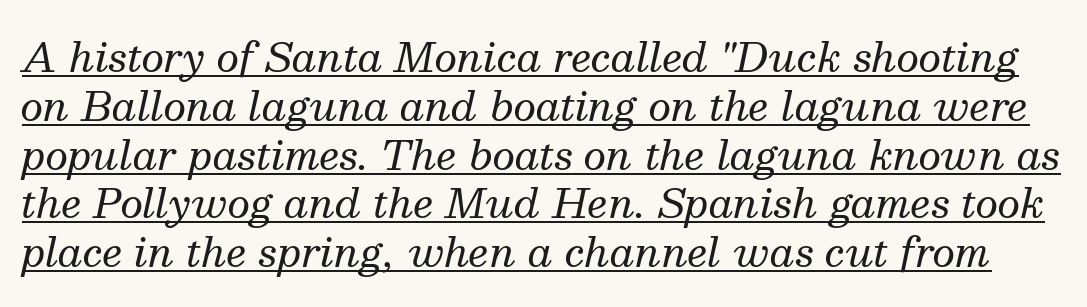
{"serif": "yes", "italic": "yes", "lean": "right", "slant_degrees": 13, "bold": "no", "weight": "regular", "width": "normal", "stroke_contrast": "medium", "x_height": "medium", "monospaced": "no", "underline": "yes", "line_spacing_ratio": 1.22, "letter_spacing": "normal", "letter_spacing_em": 0.0, "glyph_px": 40}
